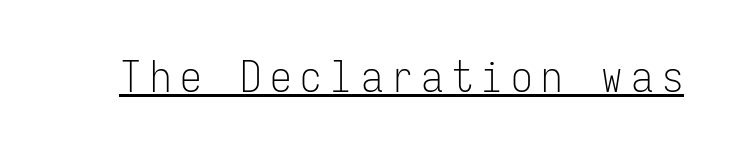
The image shows 43 px light, condensed sans-serif type, upright, monospaced; set unusually wide letter spacing (+0.2 em), underlined; low stroke contrast and a medium x-height.
